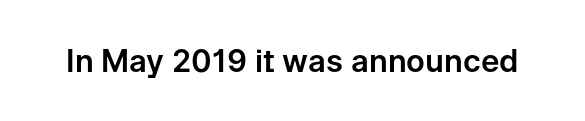
{"serif": "no", "italic": "no", "width": "normal", "stroke_contrast": "low", "x_height": "medium", "monospaced": "no", "underline": "no", "letter_spacing": "normal", "letter_spacing_em": 0.0, "glyph_px": 31}
